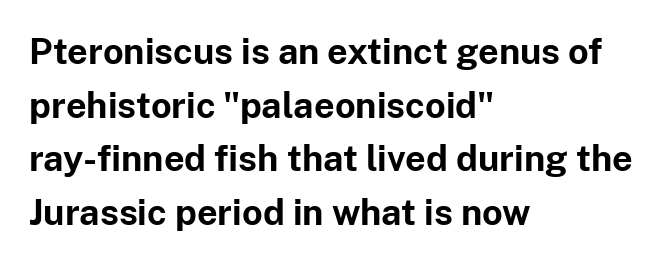
Compared with typical paragraphs, the rows here are spaced about the same. It's the straight-up-and-down kind of type. Each letter's strokes conclude bluntly, with no projecting serifs. Inter-character spacing is left at the font's built-in metrics.
